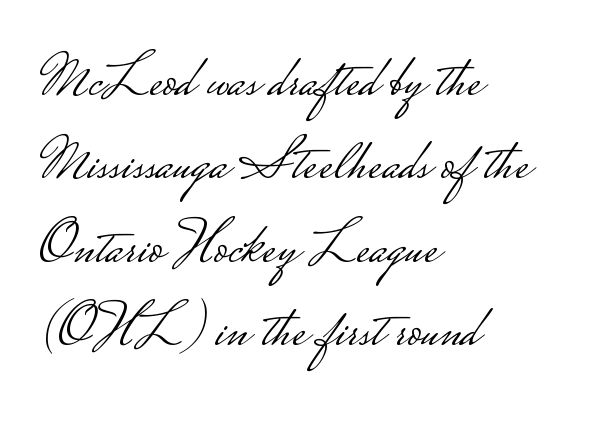
The passage shown is typed in a proportional face where columns would drift. The compositor pushed each line to the left boundary. Honestly, the row spacing looks completely unremarkable. The glyphs are unaccompanied by any horizontal stroke below them. Stroke thickness stays within the range of a standard reading face or lighter.
